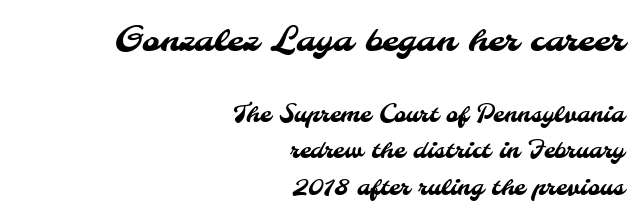
The image shows 34 px sans-serif type; set right-aligned, normal line spacing (1.58x), normal letter spacing, not underlined; the first (top) block is 1.48x larger; medium stroke contrast and a small x-height.
